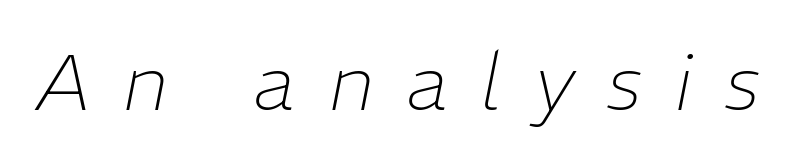
{"italic": "yes", "lean": "right", "slant_degrees": 11, "bold": "no", "weight": "thin", "width": "normal", "stroke_contrast": "low", "x_height": "medium", "monospaced": "no", "underline": "no", "letter_spacing": "wide", "letter_spacing_em": 0.42, "glyph_px": 79}
